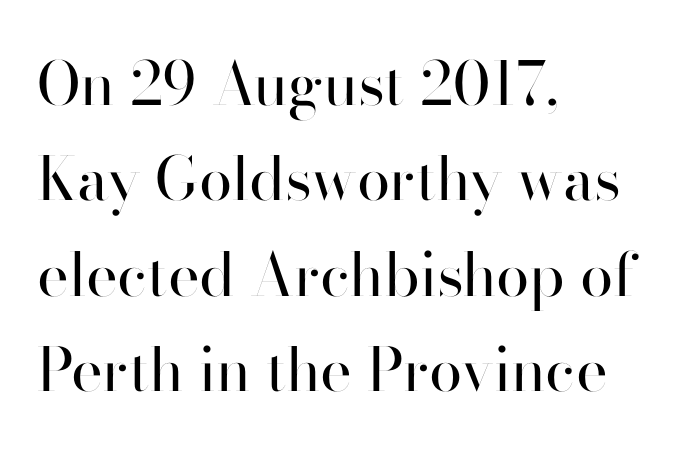
Q: Is the text bold? A: No.
Q: Is the text italic (slanted)? A: No, it is upright.
Q: Is the typeface a serif or a sans-serif typeface? A: Sans-serif.
Q: Is the text underlined? A: No.
Q: How is the paragraph aligned? A: Left-aligned.
Q: Is the spacing between letters normal or unusually wide? A: Normal.
Q: Is the spacing between lines tight, normal or loose? A: Normal.
Q: Width (condensed, normal, or wide)? A: Normal.
Q: Stroke contrast? A: High.
Q: x-height? A: Small.
Q: Monospaced? A: No.
